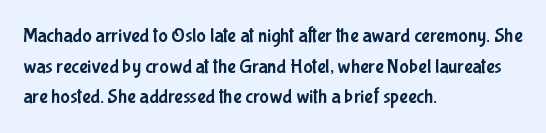
{"italic": "no", "underline": "no", "align": "left", "line_spacing": "normal", "line_spacing_ratio": 1.53, "letter_spacing": "normal", "letter_spacing_em": 0.0, "glyph_px": 20}
